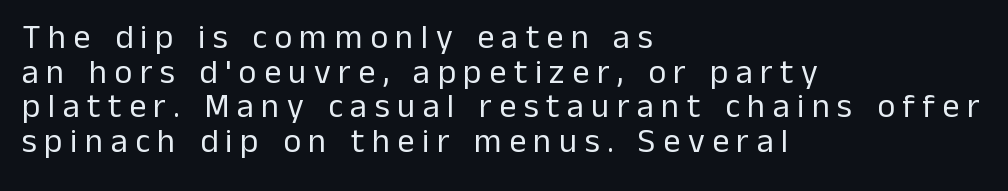
{"serif": "no", "italic": "no", "bold": "no", "weight": "regular", "width": "normal", "stroke_contrast": "low", "x_height": "medium", "monospaced": "no", "underline": "no", "align": "left", "line_spacing": "tight", "line_spacing_ratio": 1.02, "letter_spacing": "wide", "letter_spacing_em": 0.22, "glyph_px": 34}
